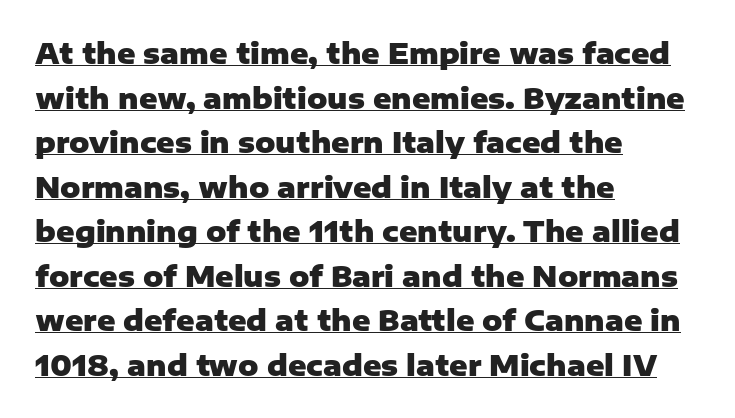
Q: Is the text bold? A: Yes.
Q: Is the text italic (slanted)? A: No, it is upright.
Q: Is the typeface a serif or a sans-serif typeface? A: Sans-serif.
Q: Is the text underlined? A: Yes.
Q: How is the paragraph aligned? A: Left-aligned.
Q: Is the spacing between letters normal or unusually wide? A: Normal.
Q: Is the spacing between lines tight, normal or loose? A: Normal.
Q: Width (condensed, normal, or wide)? A: Normal.
Q: Stroke contrast? A: Low.
Q: x-height? A: Medium.
Q: Monospaced? A: No.
